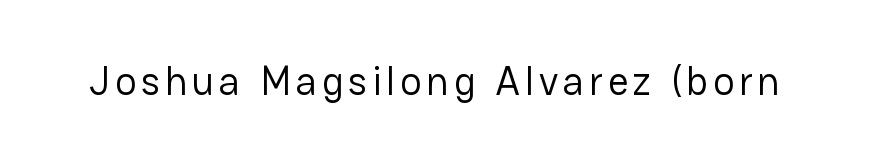
The image shows 40 px regular-weight sans-serif type, upright; set not underlined; low stroke contrast and a medium x-height.
